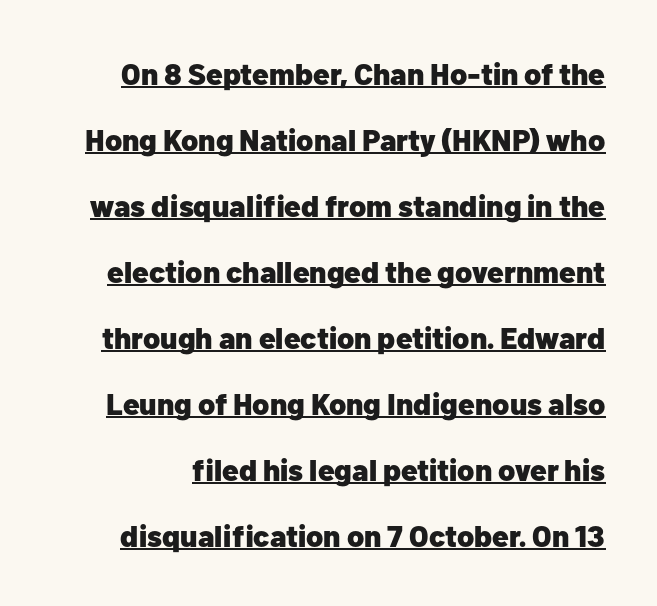
The image shows 30 px heavy sans-serif type, upright; set loose line spacing (2.2x), normal letter spacing, underlined; low stroke contrast and a medium x-height.
